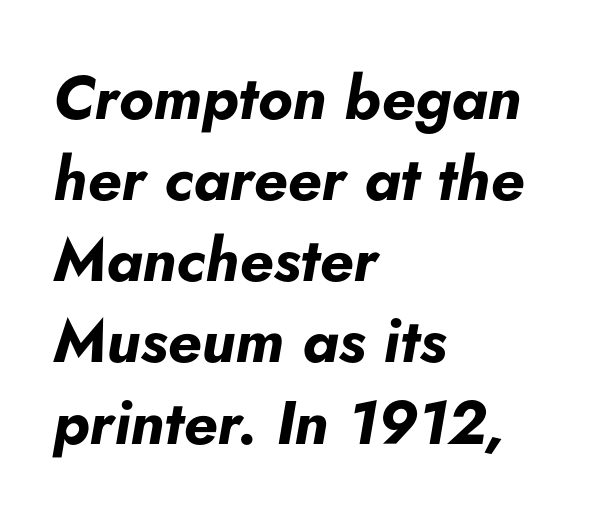
Q: Is the text bold? A: Yes.
Q: Is the text italic (slanted)? A: Yes, it leans right by about 5 degrees.
Q: Is the text underlined? A: No.
Q: How is the paragraph aligned? A: Left-aligned.
Q: Is the spacing between letters normal or unusually wide? A: Normal.
Q: Is the spacing between lines tight, normal or loose? A: Normal.
Q: Width (condensed, normal, or wide)? A: Normal.
Q: Stroke contrast? A: Low.
Q: x-height? A: Small.
Q: Monospaced? A: No.
